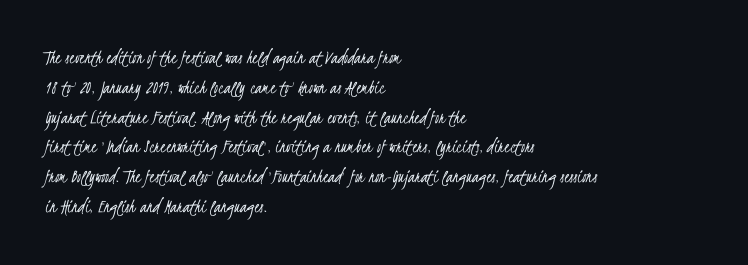
The image shows 20 px text type; set left-aligned, normal line spacing (1.49x), normal letter spacing, not underlined.
